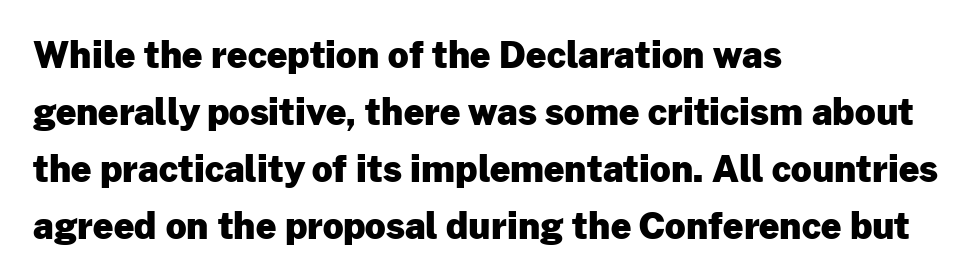
Spacing verdict: proportional, widths tailored to each character. The gap between lines stays unmarked. The compositor pushed each line to the left boundary. This rendering employs a face without finishing strokes, i.e., a sans-serif. Tracking here is standard; glyphs follow each other at the usual distance.
